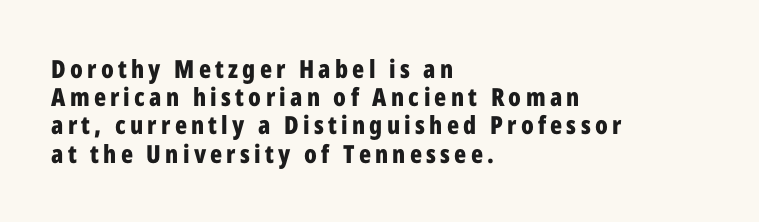
The image shows 25 px bold type, upright; set left-aligned, tight line spacing (1.13x), not underlined.
